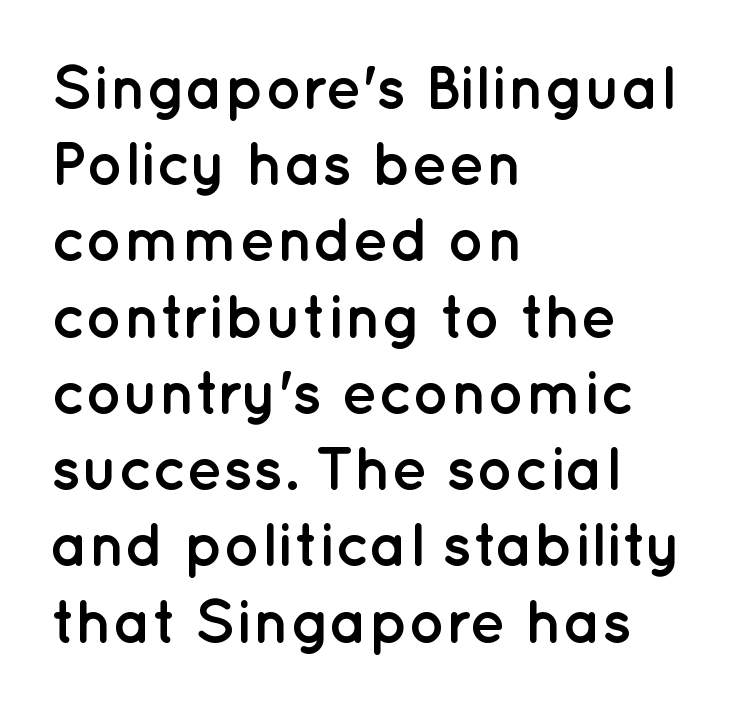
These lines are set flush left with a ragged right edge. Is the letter spacing exaggerated? No — it looks like the ordinary default. In terms of leading, this rendering sits right in the middle. Nobody drew a line under any word here. No feet cap the strokes, marking this as sans-serif type.
